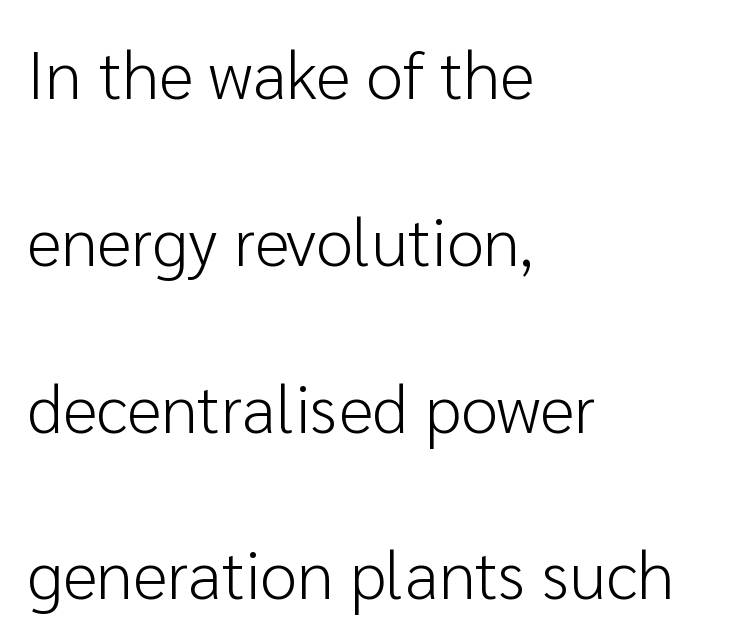
{"serif": "no", "italic": "no", "bold": "no", "weight": "light", "width": "normal", "stroke_contrast": "low", "x_height": "medium", "monospaced": "no", "underline": "no", "align": "left", "line_spacing": "loose", "line_spacing_ratio": 2.49, "letter_spacing": "normal", "letter_spacing_em": 0.0, "glyph_px": 67}
